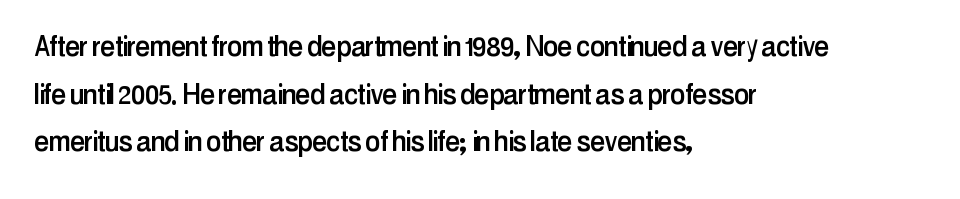
The typeface chosen for these lines omits serifs. This sample keeps an unexceptional amount of space between lines. Letter spacing: default. Teacher's note: observe the even left margin — that is flush-left alignment. The rendering uses natural spacing where letterforms have individual widths.
